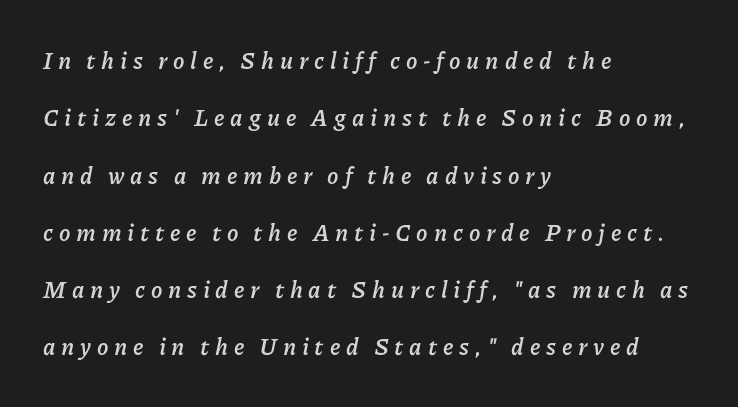
The image shows 23 px bold type, italic (leaning right); set left-aligned, loose line spacing (2.49x), unusually wide letter spacing (+0.25 em), not underlined.
